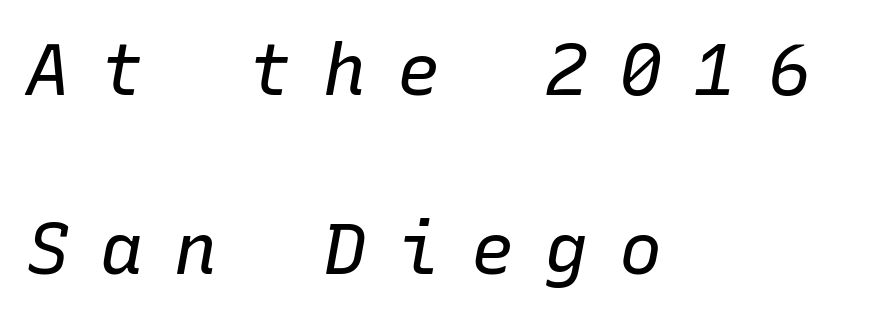
The image shows 72 px regular-weight type, italic (leaning right), monospaced; set left-aligned, loose line spacing (2.49x), unusually wide letter spacing (+0.43 em), not underlined; low stroke contrast and a medium x-height.
